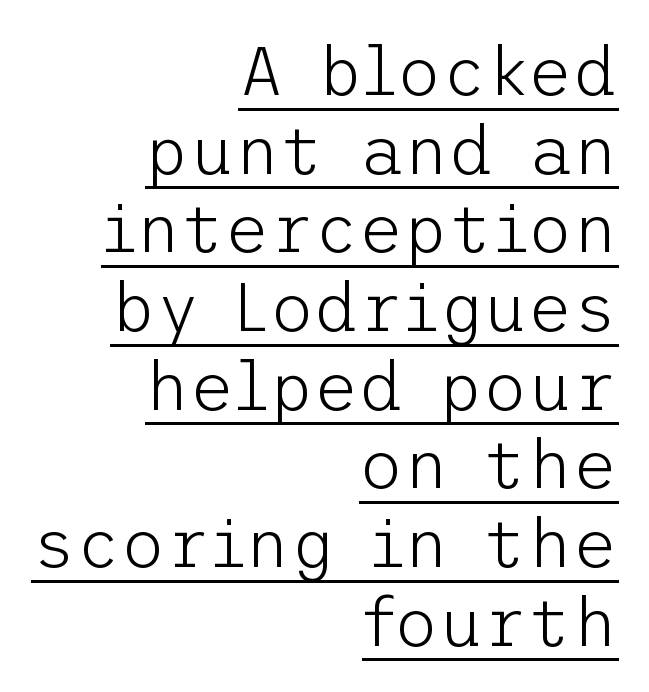
The lines are quadded right. Between one letter and the next there's only the usual sliver of space. The passage shown is underscored from start to finish. Unlike a traditional serif, this face leaves its strokes unadorned. Is there any slant? The stems are plumb. Whoever set this chose condensed vertical rhythm over breathing room.
